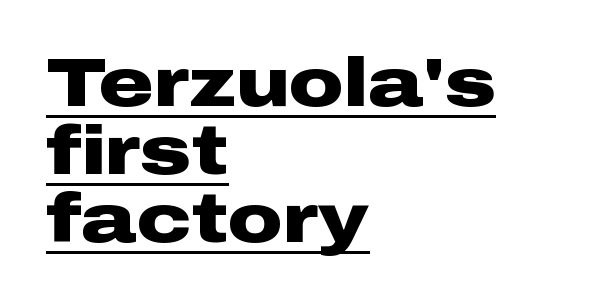
Default kerning and tracking; the words read as compact shapes. A typesetter would call this proportional, since set widths differ per character. The lines are quadded left. Rendered with straight, roman letterforms. Regarding serifs, this sample does without them. Compared with typical paragraphs, the rows here are closer together.
